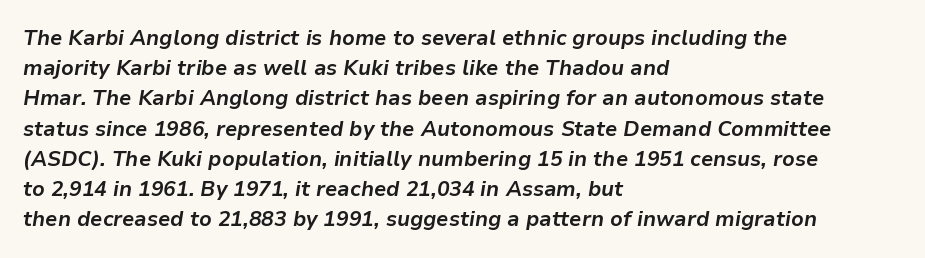
The image shows 21 px bold type, italic (leaning right); set left-aligned, normal line spacing (1.44x), normal letter spacing, not underlined.
